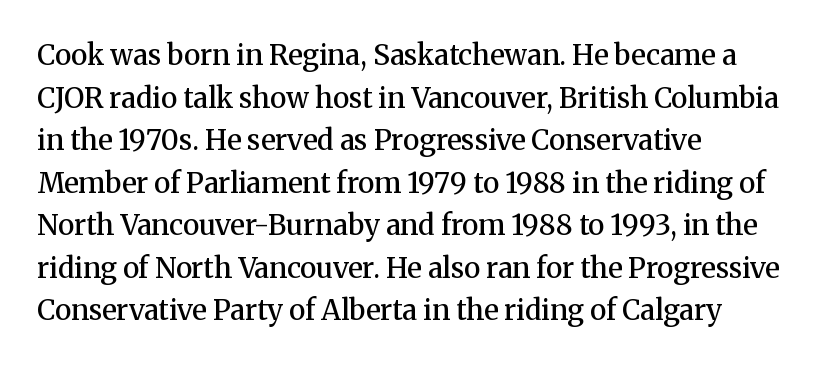
Note the varied advance widths — an 'i' is clearly narrower than an 'm'. The passage shown is semibold, sitting just below true bold. Lines of text with bare space underneath. Does extra space separate the letters? No, they use regular spacing.
